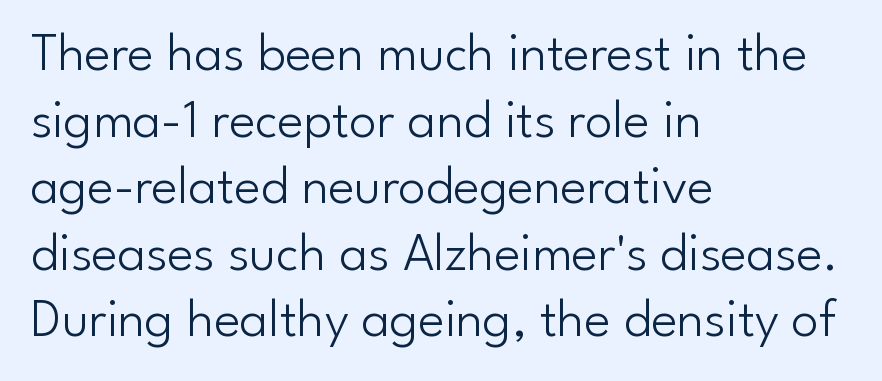
The type family on display is of the sans-serif kind. Here the designer chose a conventional face with non-uniform glyph widths. The passage shown has conventional tracking throughout. Each stroke keeps to a modest, everyday thickness or less. Words float on clear page, feet unadorned.
